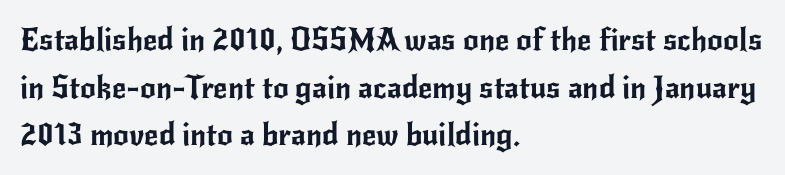
{"serif": "no", "italic": "no", "width": "normal", "stroke_contrast": "low", "x_height": "small", "monospaced": "no", "underline": "no", "align": "left", "line_spacing": "normal", "line_spacing_ratio": 1.54, "letter_spacing": "normal", "letter_spacing_em": 0.0, "glyph_px": 31}
